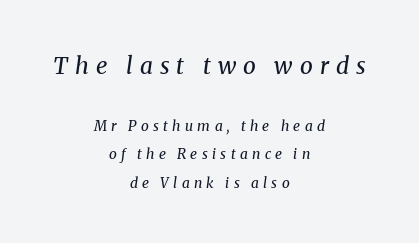
The image shows 23 px text type, italic (leaning right); set centered, loose line spacing (2.05x), unusually wide letter spacing (+0.31 em), not underlined; the first (top) block is 1.64x larger.
